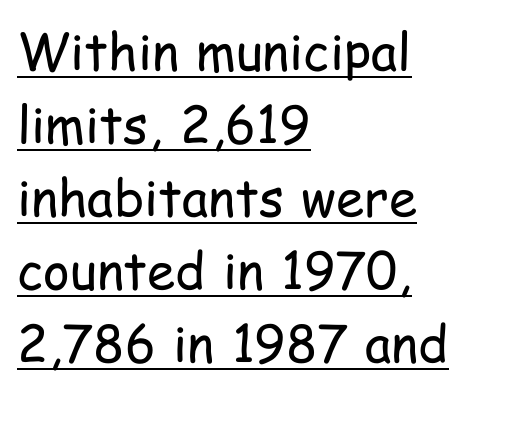
Q: Is the text bold? A: No.
Q: Is the text italic (slanted)? A: No, it is upright.
Q: Is the typeface a serif or a sans-serif typeface? A: Sans-serif.
Q: Is the text underlined? A: Yes.
Q: How is the paragraph aligned? A: Left-aligned.
Q: Is the spacing between letters normal or unusually wide? A: Normal.
Q: Is the spacing between lines tight, normal or loose? A: Normal.
Q: Width (condensed, normal, or wide)? A: Condensed.
Q: Stroke contrast? A: Low.
Q: x-height? A: Medium.
Q: Monospaced? A: No.
